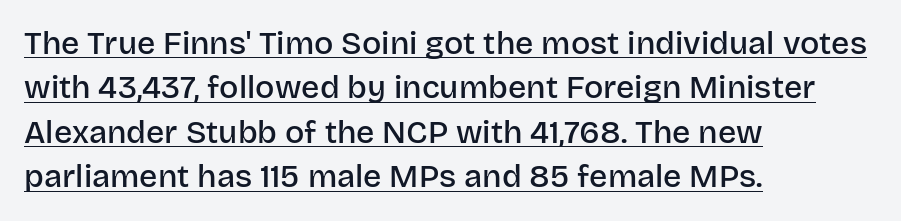
This is the regular roman posture of the typeface. Note the varied advance widths — an 'i' is clearly narrower than an 'm'. This is underlined copy, the kind a proofreader might mark for attention. What kind of face is this? One without serifs — a sans. Caption: standard tracking, unaltered. Each line starts at the same left margin while the right side varies.
